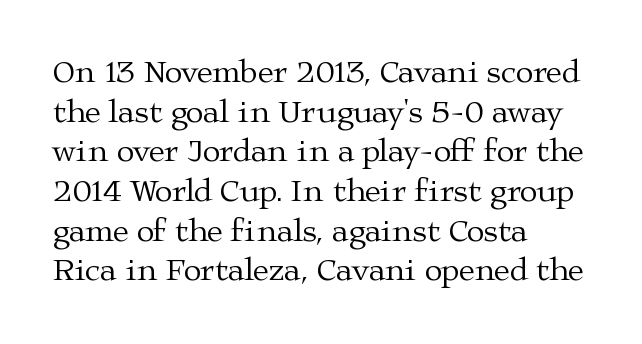
Q: Is the text bold? A: No.
Q: Is the text italic (slanted)? A: No, it is upright.
Q: Is the typeface a serif or a sans-serif typeface? A: Serif.
Q: Is the text underlined? A: No.
Q: How is the paragraph aligned? A: Left-aligned.
Q: Is the spacing between letters normal or unusually wide? A: Normal.
Q: Width (condensed, normal, or wide)? A: Wide.
Q: Stroke contrast? A: Medium.
Q: x-height? A: Medium.
Q: Monospaced? A: No.
